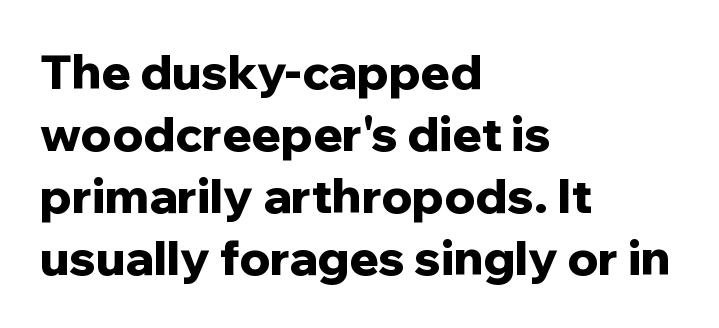
Q: Is the text bold? A: Yes.
Q: Is the text italic (slanted)? A: No, it is upright.
Q: Is the typeface a serif or a sans-serif typeface? A: Sans-serif.
Q: Is the text underlined? A: No.
Q: How is the paragraph aligned? A: Left-aligned.
Q: Is the spacing between letters normal or unusually wide? A: Normal.
Q: Is the spacing between lines tight, normal or loose? A: Normal.
Q: Width (condensed, normal, or wide)? A: Normal.
Q: Stroke contrast? A: Low.
Q: x-height? A: Medium.
Q: Monospaced? A: No.
